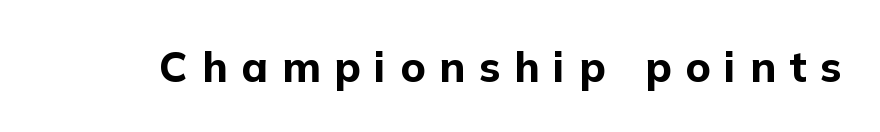
{"serif": "no", "italic": "no", "bold": "yes", "weight": "bold", "width": "normal", "stroke_contrast": "low", "x_height": "medium", "monospaced": "no", "underline": "no", "letter_spacing": "wide", "letter_spacing_em": 0.33, "glyph_px": 42}
